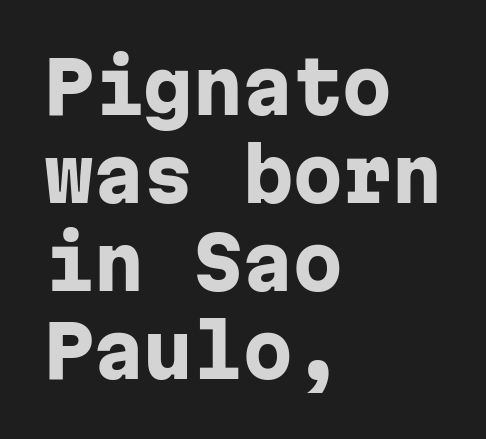
Q: Is the text bold? A: Yes.
Q: Is the text italic (slanted)? A: No, it is upright.
Q: Is the typeface a serif or a sans-serif typeface? A: Sans-serif.
Q: Is the text underlined? A: No.
Q: How is the paragraph aligned? A: Left-aligned.
Q: Is the spacing between letters normal or unusually wide? A: Normal.
Q: Width (condensed, normal, or wide)? A: Normal.
Q: Stroke contrast? A: Low.
Q: x-height? A: Medium.
Q: Monospaced? A: Yes.
